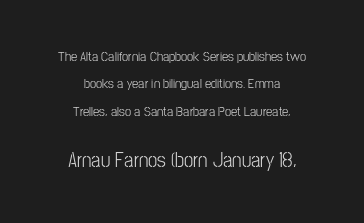
Q: Is the text italic (slanted)? A: No, it is upright.
Q: Is the text underlined? A: No.
Q: How is the paragraph aligned? A: Centered.
Q: Is the spacing between letters normal or unusually wide? A: Normal.
Q: Is the spacing between lines tight, normal or loose? A: Loose.
Q: Which block of text is set in a larger size, the first (top) or the second (bottom)? A: The second (bottom) one.
